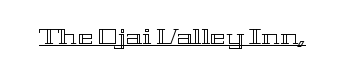
Q: Is the text italic (slanted)? A: No, it is upright.
Q: Is the text underlined? A: Yes.
Q: Is the spacing between letters normal or unusually wide? A: Normal.
